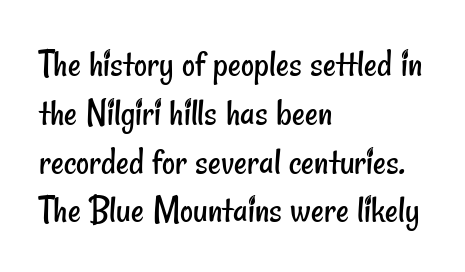
{"serif": "no", "bold": "no", "weight": "regular", "width": "condensed", "stroke_contrast": "low", "x_height": "small", "monospaced": "no", "underline": "no", "align": "left", "line_spacing_ratio": 1.22, "letter_spacing": "normal", "letter_spacing_em": 0.0, "glyph_px": 40}
